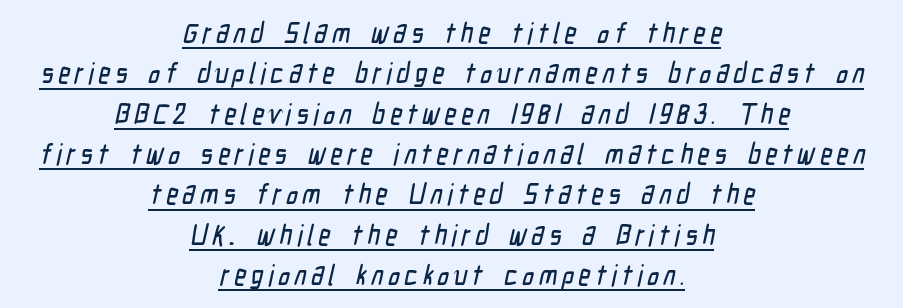
Type style note: lacks serifs. The setting favours the middle, as headings and verse often do. The passage shown is typed in a proportional face where columns would drift. The glyphs are accompanied by a horizontal stroke just below them.
